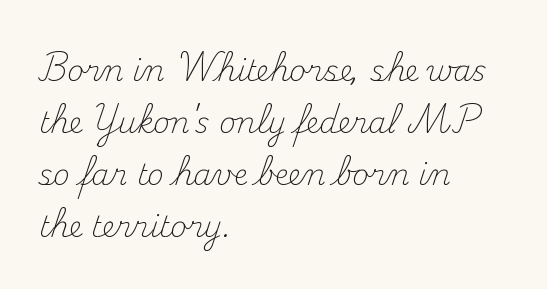
Q: Is the text bold? A: No.
Q: Is the text italic (slanted)? A: Yes.
Q: Is the typeface a serif or a sans-serif typeface? A: Serif.
Q: Is the text underlined? A: No.
Q: How is the paragraph aligned? A: Left-aligned.
Q: Is the spacing between letters normal or unusually wide? A: Normal.
Q: Width (condensed, normal, or wide)? A: Normal.
Q: Stroke contrast? A: Medium.
Q: x-height? A: Small.
Q: Monospaced? A: No.
